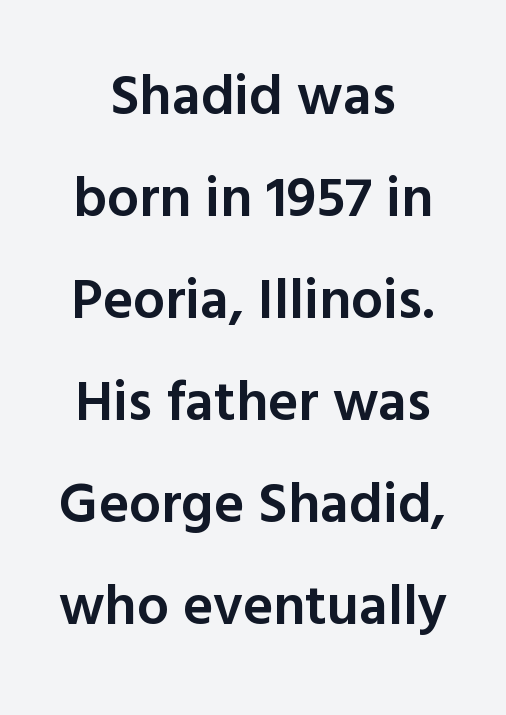
{"serif": "no", "italic": "no", "bold": "semi", "weight": "semibold", "width": "normal", "x_height": "medium", "monospaced": "no", "underline": "no", "align": "center", "line_spacing_ratio": 1.79, "letter_spacing": "normal", "letter_spacing_em": 0.0, "glyph_px": 57}
